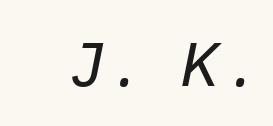
{"italic": "yes", "lean": "right", "slant_degrees": 11, "bold": "no", "weight": "regular", "width": "normal", "stroke_contrast": "low", "x_height": "medium", "monospaced": "no", "underline": "no", "letter_spacing": "wide", "letter_spacing_em": 0.24, "glyph_px": 62}
